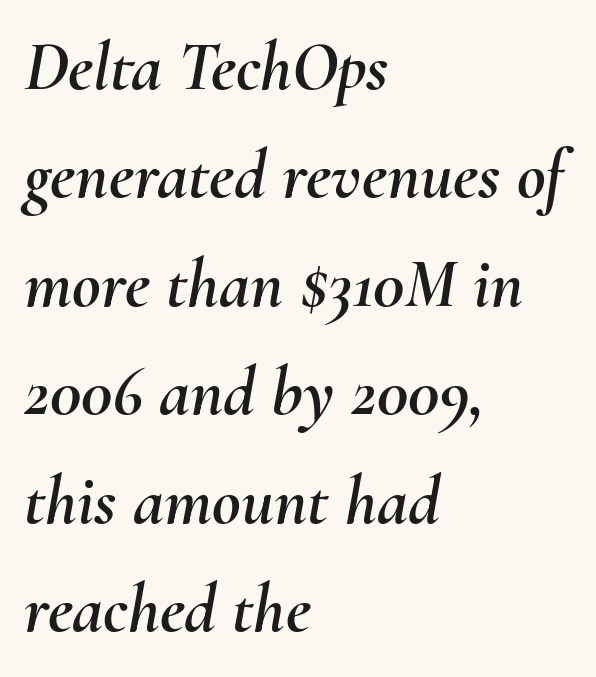
The image shows 70 px text type, italic (leaning right); set left-aligned, normal line spacing (1.55x), normal letter spacing, not underlined; medium stroke contrast and a small x-height.
